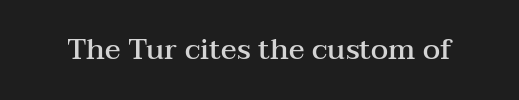
Think of a printed novel: that variable character pitch is what you see here. Here the glyphs are tracked normally, forming tight word shapes. The font family rendered here belongs to the serif group. These lines were composed using upright roman letters.
